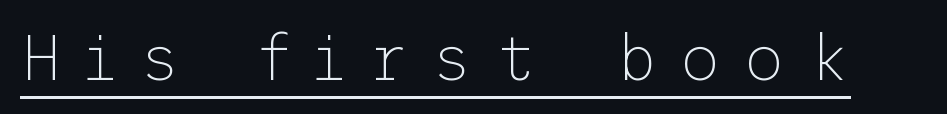
The letters stand straight up with perfectly vertical stems. Observe the wide spacing: letters keep a clear distance from each other. A sans-serif font was chosen for this passage. Caption: face not bold, strokes unweighted.
